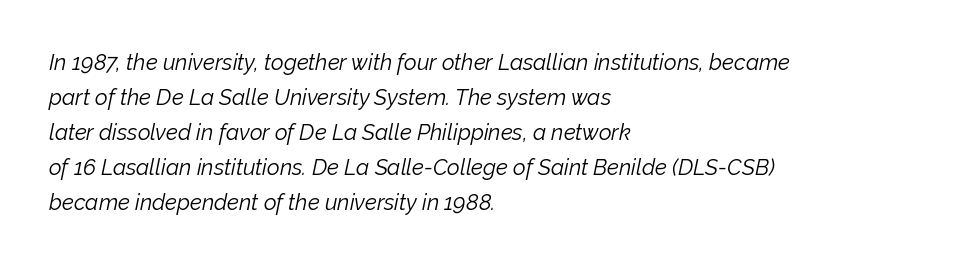
Does the leading feel generous? No, just average. The horizontal fit of the characters is conventional and even. Layout note: lines flush left. An italicized treatment has been applied to the whole sample. The weight tops out at a normal text grade.
